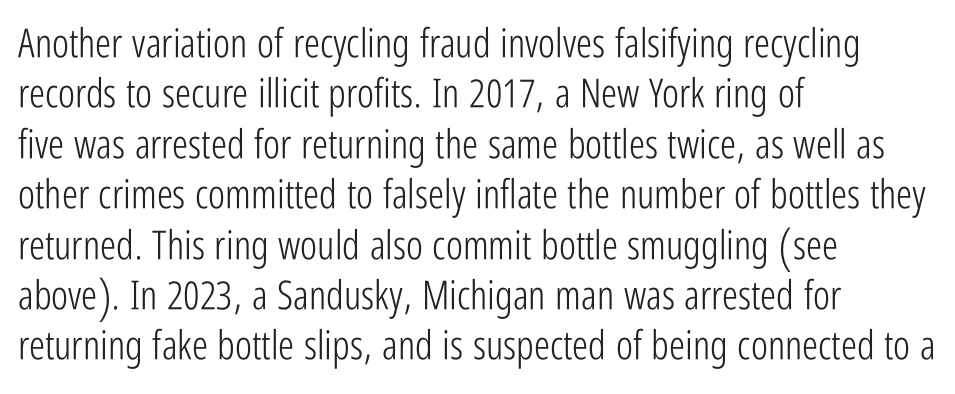
The image shows 40 px light, condensed sans-serif type, upright; set left-aligned, normal line spacing (1.26x), normal letter spacing, not underlined; low stroke contrast and a medium x-height.
